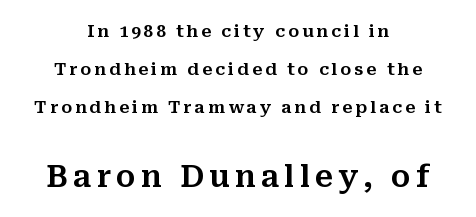
{"serif": "yes", "italic": "no", "width": "normal", "stroke_contrast": "medium", "x_height": "medium", "monospaced": "no", "underline": "no", "align": "center", "line_spacing": "loose", "line_spacing_ratio": 2.24, "larger_block": "second", "size_ratio": 1.76, "glyph_px": 30}
